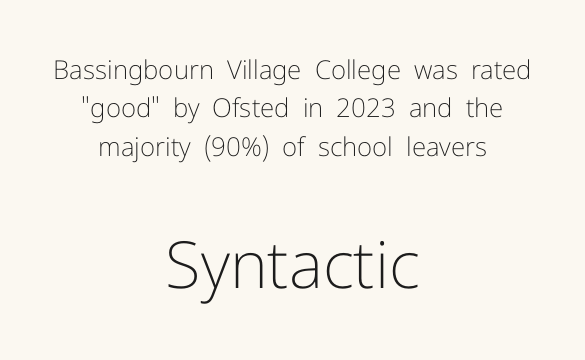
{"serif": "no", "italic": "no", "bold": "no", "weight": "light", "width": "normal", "stroke_contrast": "low", "x_height": "medium", "monospaced": "no", "underline": "no", "align": "center", "line_spacing": "normal", "line_spacing_ratio": 1.48, "letter_spacing": "normal", "letter_spacing_em": 0.0, "larger_block": "second", "size_ratio": 2.5, "glyph_px": 65}
